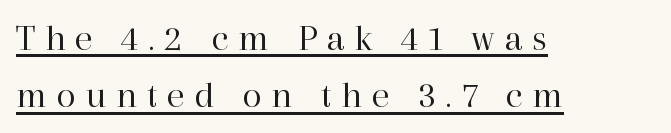
Q: Is the text bold? A: No.
Q: Is the text italic (slanted)? A: No, it is upright.
Q: Is the typeface a serif or a sans-serif typeface? A: Serif.
Q: Is the text underlined? A: Yes.
Q: How is the paragraph aligned? A: Left-aligned.
Q: Is the spacing between letters normal or unusually wide? A: Unusually wide.
Q: Is the spacing between lines tight, normal or loose? A: Normal.
Q: Width (condensed, normal, or wide)? A: Normal.
Q: Stroke contrast? A: High.
Q: x-height? A: Medium.
Q: Monospaced? A: No.
